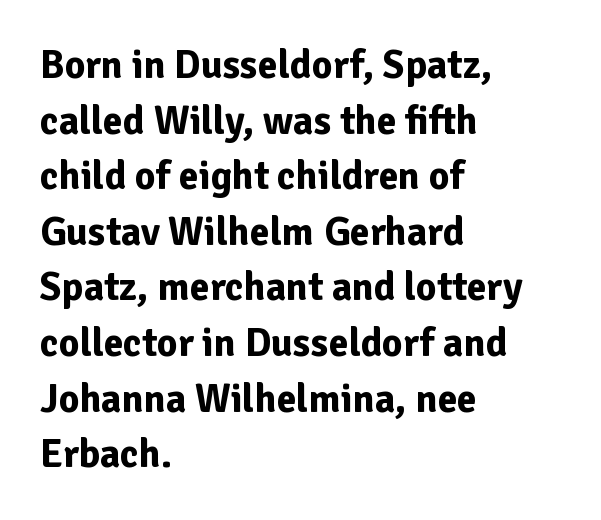
The image shows 40 px bold sans-serif type, upright; set left-aligned, normal line spacing (1.39x), normal letter spacing, not underlined; low stroke contrast and a medium x-height.
